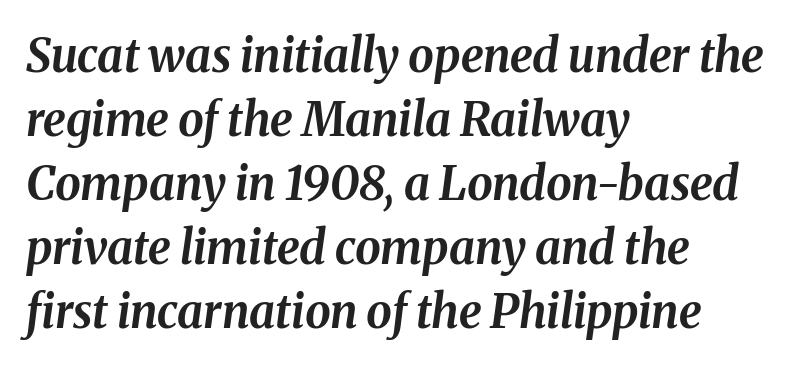
{"italic": "yes", "lean": "right", "slant_degrees": 8, "bold": "yes", "weight": "bold", "width": "normal", "stroke_contrast": "medium", "x_height": "medium", "monospaced": "no", "underline": "no", "align": "left", "line_spacing": "normal", "line_spacing_ratio": 1.39, "letter_spacing": "normal", "letter_spacing_em": 0.0, "glyph_px": 46}
